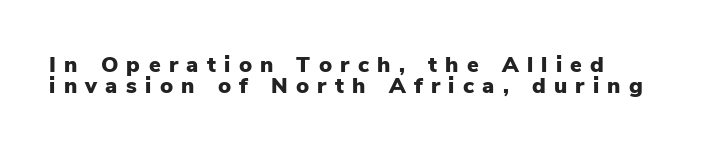
You could barely slide anything between these rows. The lettering holds an erect, upright posture throughout. Letter spacing: wide. The gap between lines stays unmarked. Weight: bold.
